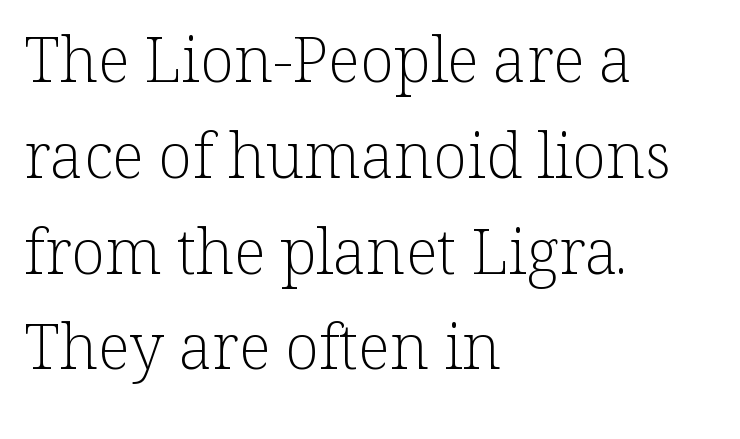
The letters advance in unequal steps, a hallmark of proportional type. Are there feet on the stems? There are — it's a serif. Compared with a typical body face, this is equally light or lighter still. Left-aligned paragraph, ragged on the right.
